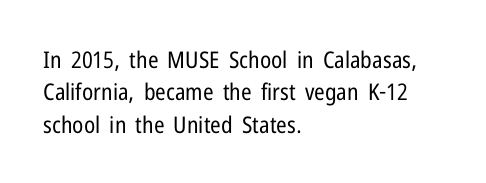
The image shows 23 px text type, upright; set left-aligned, normal line spacing (1.41x), normal letter spacing, not underlined.
